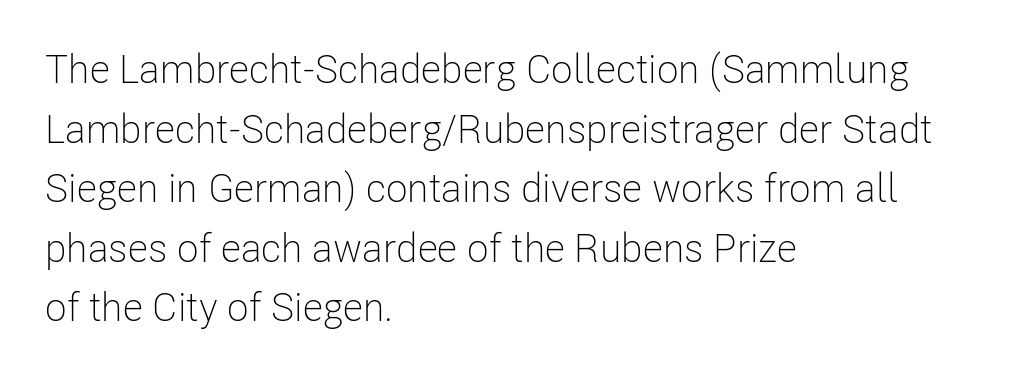
Regular leading. This rendering features lettering with no underline. The lines in this sample share a left origin and differ only in where they stop. These lines are composed in type without serifs.
